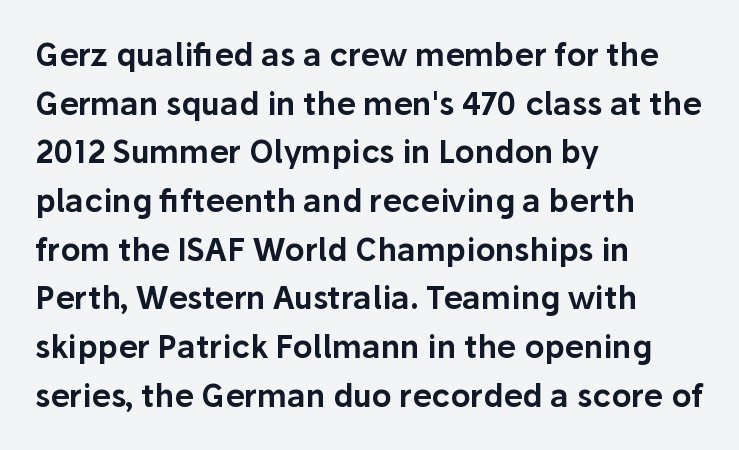
The image shows 31 px sans-serif type, upright; set left-aligned, normal line spacing (1.57x), normal letter spacing, not underlined; low stroke contrast and a medium x-height.
